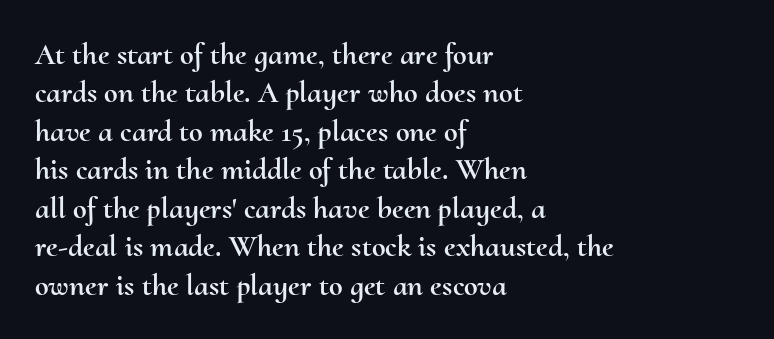
The image shows 31 px text type, upright; set left-aligned, line spacing 1.24x, normal letter spacing, not underlined; medium stroke contrast and a small x-height.
